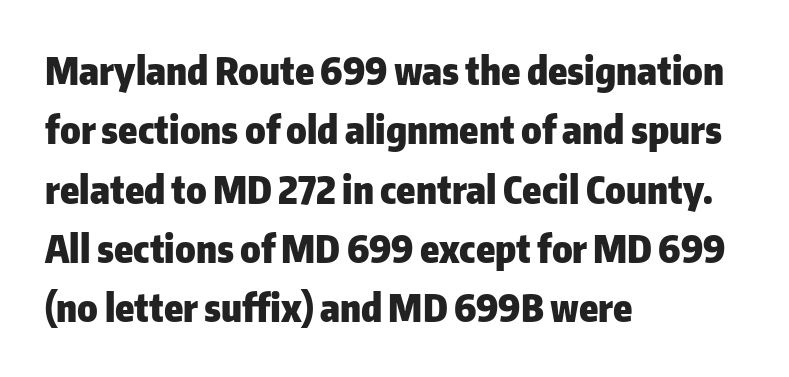
The image shows 38 px heavy sans-serif type, upright; set left-aligned, normal line spacing (1.56x), normal letter spacing, not underlined; low stroke contrast and a medium x-height.
